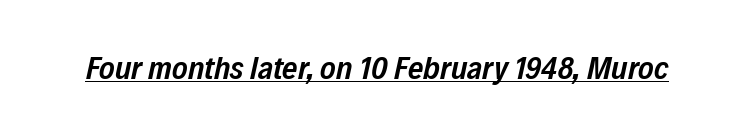
The image shows 33 px semibold, condensed type, italic (leaning right); set normal letter spacing, underlined; low stroke contrast and a medium x-height.
